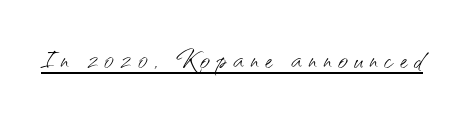
Q: Is the text bold? A: No.
Q: Is the text italic (slanted)? A: Yes.
Q: Is the typeface a serif or a sans-serif typeface? A: Sans-serif.
Q: Is the text underlined? A: Yes.
Q: Width (condensed, normal, or wide)? A: Normal.
Q: Stroke contrast? A: Medium.
Q: x-height? A: Small.
Q: Monospaced? A: No.
